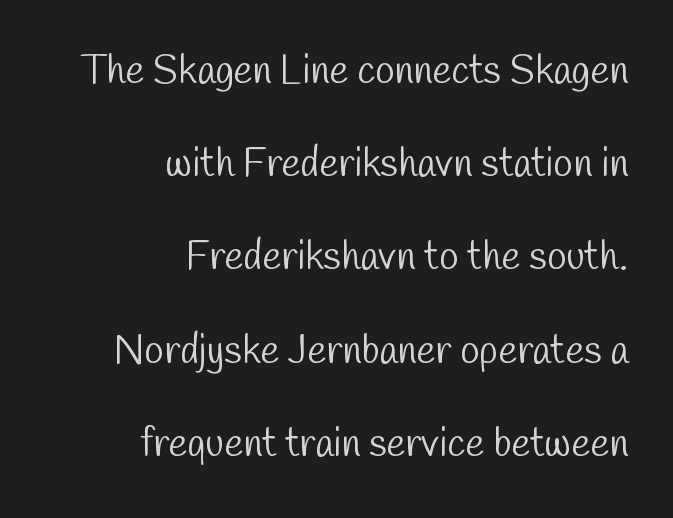
Nothing sits at the stroke ends, so this counts as sans-serif. The ragged edge is on the left, which tells us the setting is flush right. You could call the tracking neutral — neither tight nor loose. This is not heavy type; no bold has been used. Here the designer chose a conventional face with non-uniform glyph widths.
